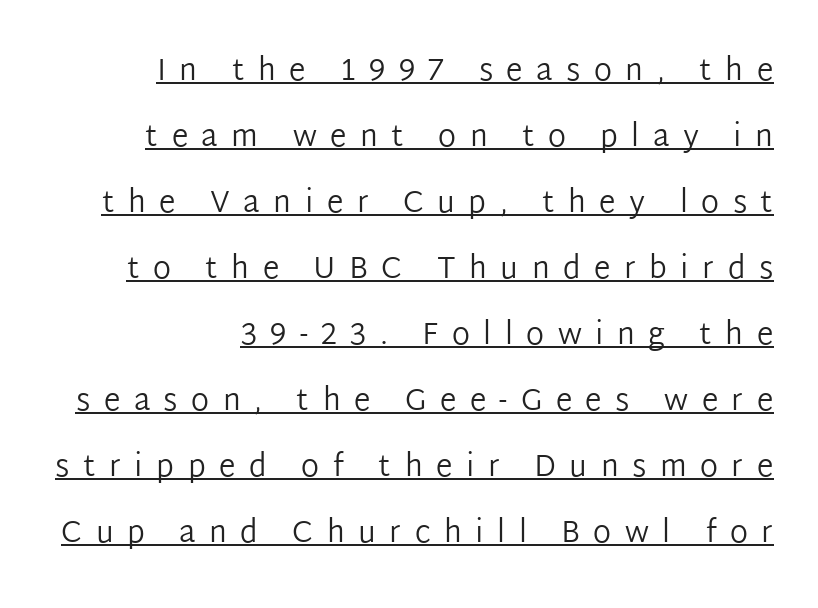
{"serif": "no", "italic": "no", "bold": "no", "weight": "regular", "width": "normal", "stroke_contrast": "low", "x_height": "medium", "monospaced": "no", "underline": "yes", "align": "right", "line_spacing": "loose", "line_spacing_ratio": 2.2, "letter_spacing": "wide", "letter_spacing_em": 0.45, "glyph_px": 30}
